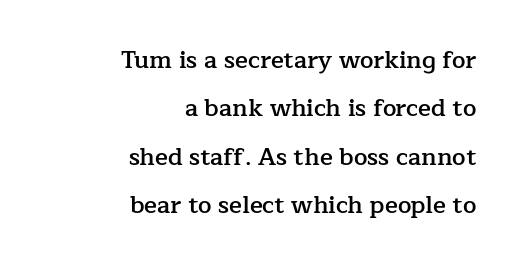
The type is set solid horizontally, with unmodified tracking. Set as a demibold, roughly 600 on the weight scale. This sample uses an upright cut, with every glyph sitting square on the baseline. The passage shown is not underscored anywhere.
